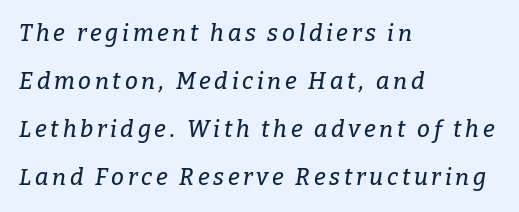
Tall strokes in this sample are angled rather than plumb. Check under the words: just untouched page. The typesetter chose a ragged-right arrangement here. If you measured baseline to baseline, you'd find a long distance.
